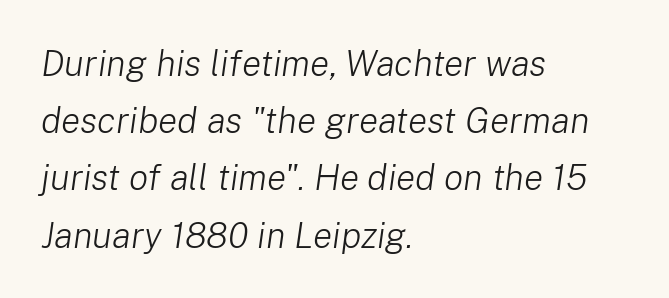
The typesetting does not lean heavy: it is not bold. This sample keeps an unexceptional amount of space between lines. Left-aligned paragraph, ragged on the right. Proportional: the letters do not fall into vertical columns.
